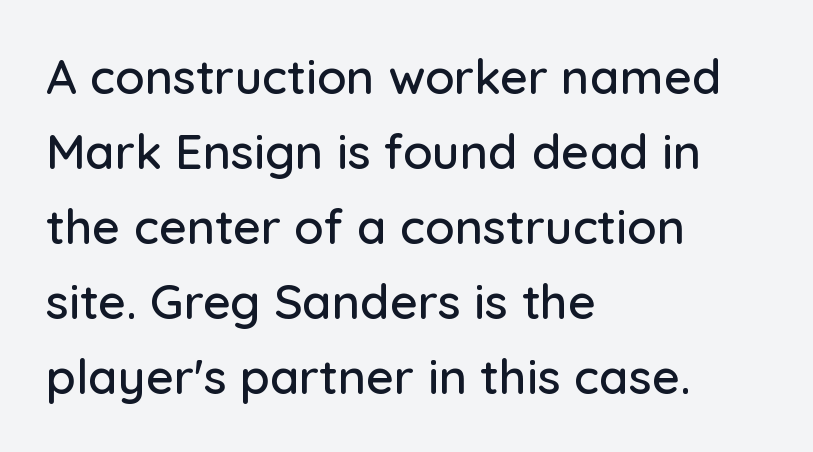
{"serif": "no", "italic": "no", "width": "normal", "stroke_contrast": "low", "x_height": "medium", "monospaced": "no", "underline": "no", "align": "left", "line_spacing": "normal", "line_spacing_ratio": 1.56, "letter_spacing": "normal", "letter_spacing_em": 0.0, "glyph_px": 48}
